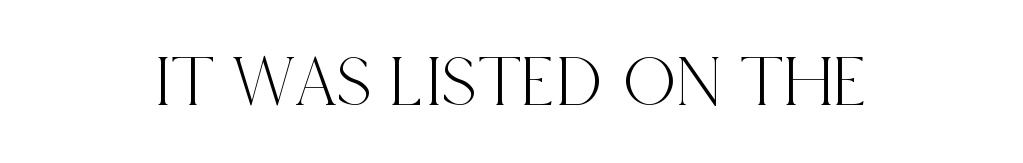
{"serif": "yes", "italic": "no", "width": "condensed", "x_height": "large", "monospaced": "no", "underline": "no", "letter_spacing": "normal", "letter_spacing_em": 0.0, "glyph_px": 74}
